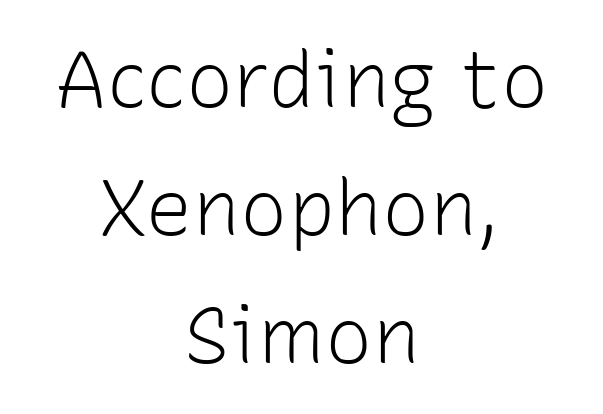
The image shows 79 px light sans-serif type, upright; set centered, normal line spacing (1.62x), normal letter spacing, not underlined; low stroke contrast and a medium x-height.
